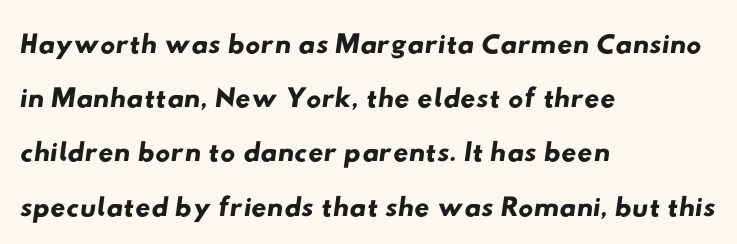
The image shows 42 px wide sans-serif type; set left-aligned, normal line spacing (1.29x), normal letter spacing, not underlined; low stroke contrast and a small x-height.
